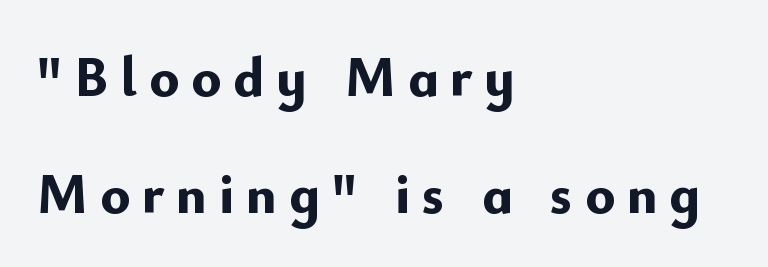
The image shows 56 px bold sans-serif type, upright; set left-aligned, loose line spacing (2.09x), unusually wide letter spacing (+0.21 em), not underlined; low stroke contrast and a small x-height.
